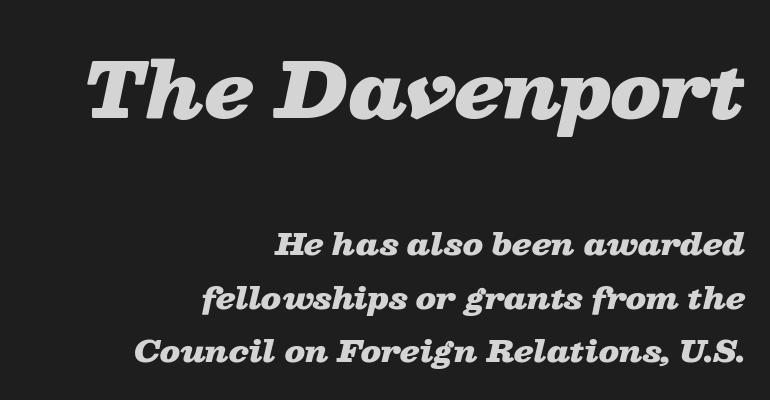
The image shows 75 px heavy, wide type, italic (leaning right); set right-aligned, line spacing 1.78x, normal letter spacing, not underlined; the first (top) block is 2.5x larger; low stroke contrast and a medium x-height.
